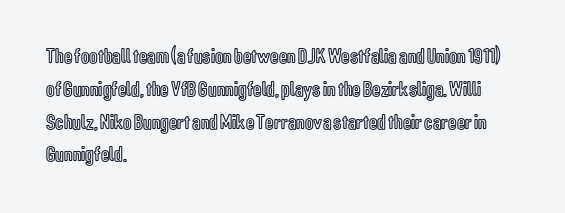
{"italic": "no", "underline": "no", "align": "left", "line_spacing": "normal", "line_spacing_ratio": 1.56, "letter_spacing": "normal", "letter_spacing_em": 0.0, "glyph_px": 21}
